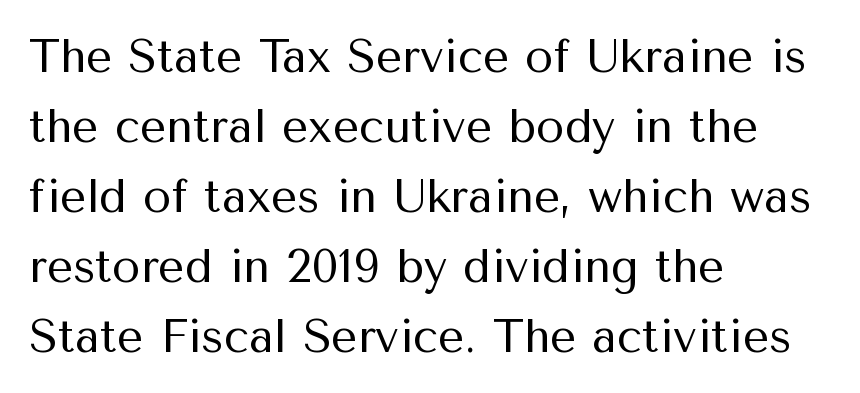
The image shows 46 px regular-weight sans-serif type, upright; set left-aligned, normal line spacing (1.52x), normal letter spacing, not underlined; medium stroke contrast and a medium x-height.
